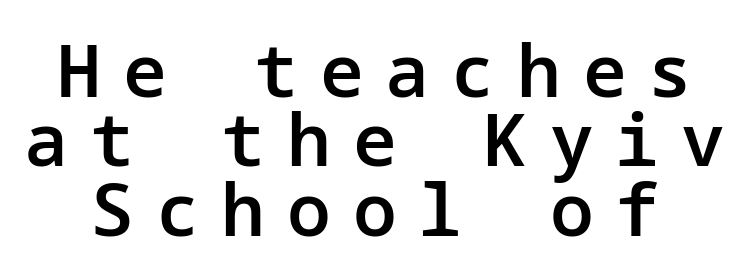
Q: Is the text bold? A: Semi-bold.
Q: Is the text italic (slanted)? A: No, it is upright.
Q: Is the typeface a serif or a sans-serif typeface? A: Sans-serif.
Q: Is the text underlined? A: No.
Q: Is the spacing between letters normal or unusually wide? A: Unusually wide.
Q: Is the spacing between lines tight, normal or loose? A: Tight.
Q: Width (condensed, normal, or wide)? A: Normal.
Q: Stroke contrast? A: Low.
Q: x-height? A: Medium.
